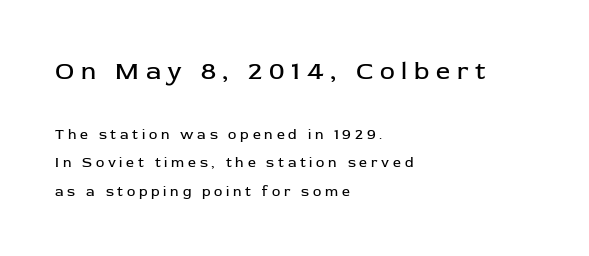
Compared with typical paragraphs, the rows here are farther apart. The string is rendered with underlining switched off. The rag falls on the right side of this text block. Size contrast runs from large at the top to small at the bottom. These glyphs show unthickened strokes, regular width or finer. The letters are spread apart with noticeably loose tracking.
